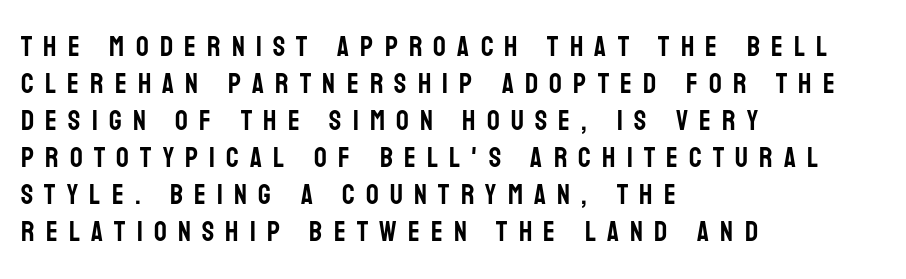
You could not count columns in this text — the font is proportionally spaced. Letter spacing: wide. Lines of text with bare space underneath. Characters remain perfectly vertical along every line.
